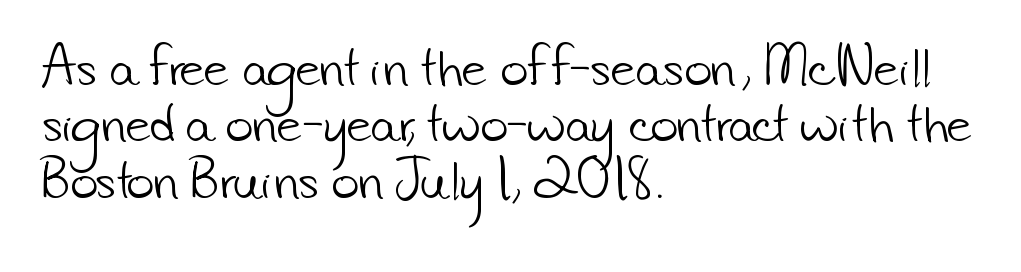
The image shows 47 px light sans-serif type; set left-aligned, line spacing 1.2x, normal letter spacing, not underlined; low stroke contrast and a small x-height.
